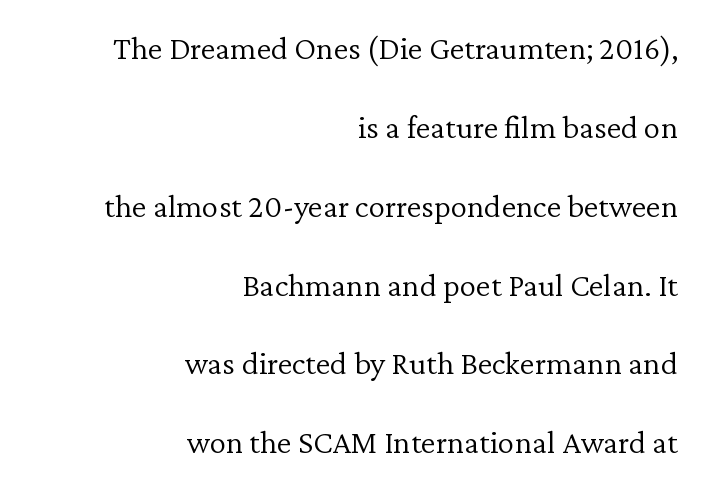
The leading is generous, giving the passage an open texture. The passage shown is typeset with a serif family. Line ends are locked; line starts wander. The rendering keeps characters at their native spacing.
